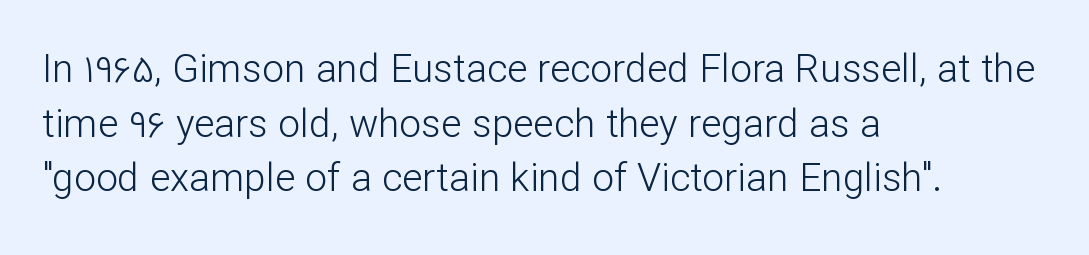
{"serif": "no", "italic": "no", "bold": "no", "weight": "light", "width": "normal", "stroke_contrast": "low", "x_height": "medium", "monospaced": "no", "underline": "no", "align": "left", "line_spacing": "normal", "line_spacing_ratio": 1.4, "letter_spacing": "normal", "letter_spacing_em": 0.0, "glyph_px": 39}
